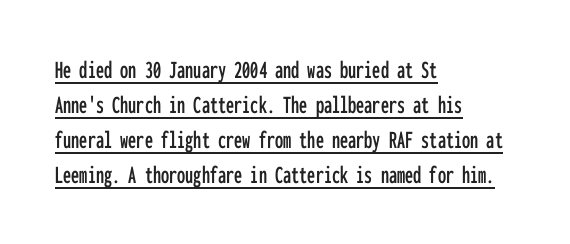
{"italic": "no", "underline": "yes", "align": "left", "line_spacing": "normal", "line_spacing_ratio": 1.35, "letter_spacing": "normal", "letter_spacing_em": 0.0, "glyph_px": 26}
